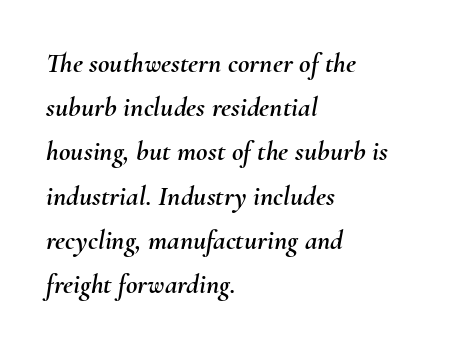
Q: Is the text italic (slanted)? A: Yes, it leans right by about 10 degrees.
Q: Is the text underlined? A: No.
Q: How is the paragraph aligned? A: Left-aligned.
Q: Is the spacing between letters normal or unusually wide? A: Normal.
Q: Is the spacing between lines tight, normal or loose? A: Normal.
Q: Width (condensed, normal, or wide)? A: Normal.
Q: Stroke contrast? A: Medium.
Q: x-height? A: Small.
Q: Monospaced? A: No.
